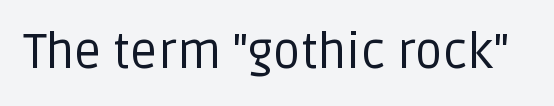
The image shows 48 px regular-weight sans-serif type, upright; set normal letter spacing, not underlined; low stroke contrast and a large x-height.
